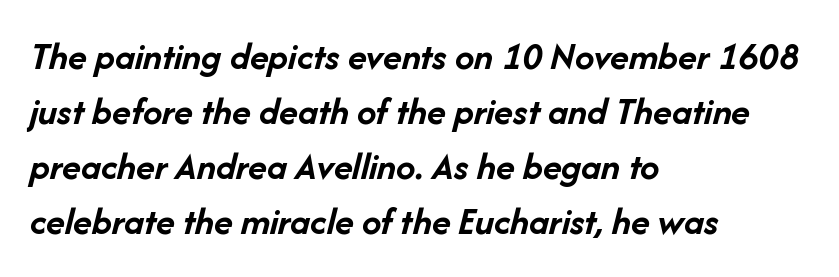
The image shows 39 px semibold type, italic (leaning right); set left-aligned, normal line spacing (1.41x), normal letter spacing, not underlined; low stroke contrast and a medium x-height.
